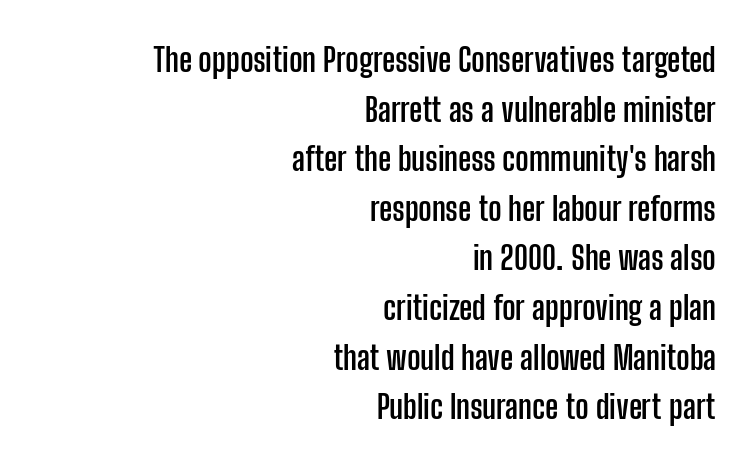
Q: Is the text bold? A: Yes.
Q: Is the text italic (slanted)? A: No, it is upright.
Q: Is the typeface a serif or a sans-serif typeface? A: Sans-serif.
Q: Is the text underlined? A: No.
Q: How is the paragraph aligned? A: Right-aligned.
Q: Is the spacing between letters normal or unusually wide? A: Normal.
Q: Is the spacing between lines tight, normal or loose? A: Normal.
Q: Width (condensed, normal, or wide)? A: Condensed.
Q: Stroke contrast? A: Low.
Q: x-height? A: Medium.
Q: Monospaced? A: No.
